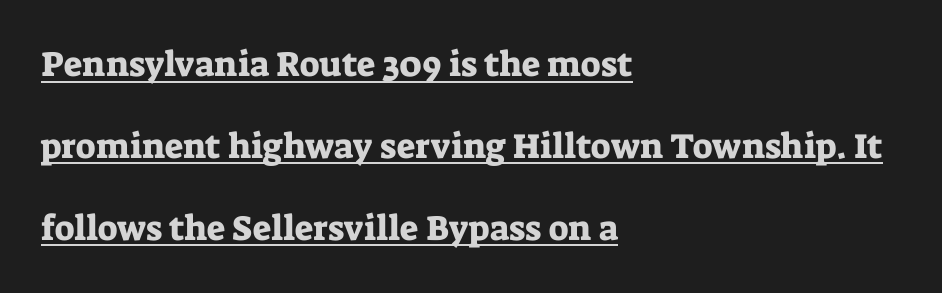
You can see a thin bar hugging the bottom of the glyphs. When letters stand straight like this, we call the style roman or upright. The rag falls on the right side of this text block. Classification — serif. Spacing verdict: proportional, widths tailored to each character. Leading is clearly above the norm, producing a sparse column.
